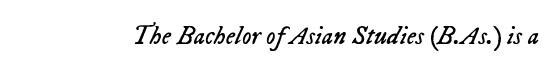
Heft: none added — not bold. Nobody drew a line under any word here. Tall strokes in this sample are angled rather than plumb. The type is set solid horizontally, with unmodified tracking.
